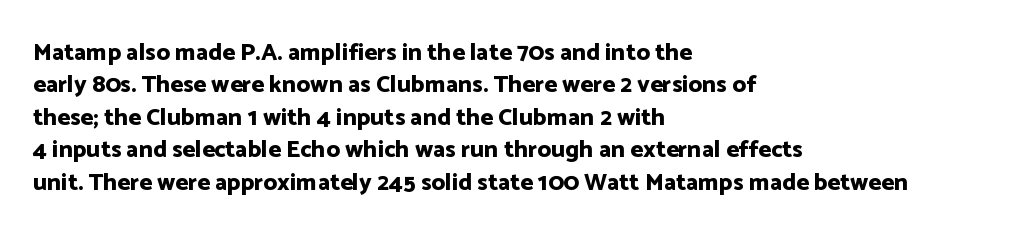
Q: Is the text bold? A: Yes.
Q: Is the text italic (slanted)? A: No, it is upright.
Q: Is the text underlined? A: No.
Q: How is the paragraph aligned? A: Left-aligned.
Q: Is the spacing between letters normal or unusually wide? A: Normal.
Q: Is the spacing between lines tight, normal or loose? A: Normal.
